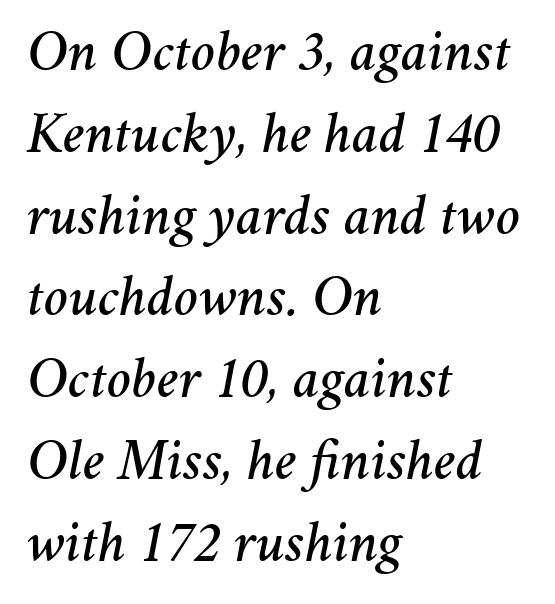
The image shows 58 px text type, italic (leaning right); set left-aligned, normal line spacing (1.41x), normal letter spacing, not underlined; medium stroke contrast and a medium x-height.
